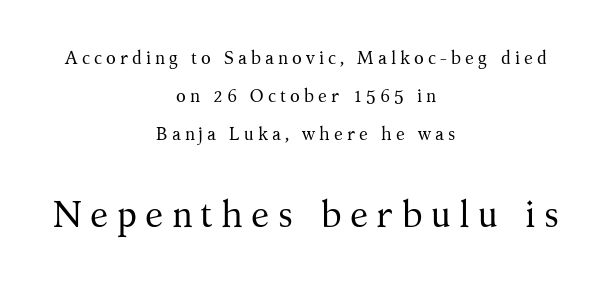
The image shows 37 px regular-weight serif type, upright; set centered, loose line spacing (2.11x), unusually wide letter spacing (+0.22 em), not underlined; the second (bottom) block is 2.06x larger; medium stroke contrast and a medium x-height.
